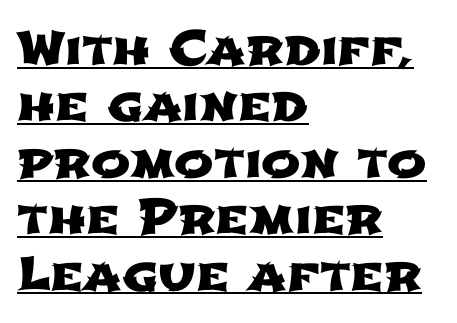
A typesetter would call this proportional, since set widths differ per character. The tracking reads as untouched default to a designer's eye. These lines stack with their left ends in a neat column. The glyphs in this specimen are sans serif.
